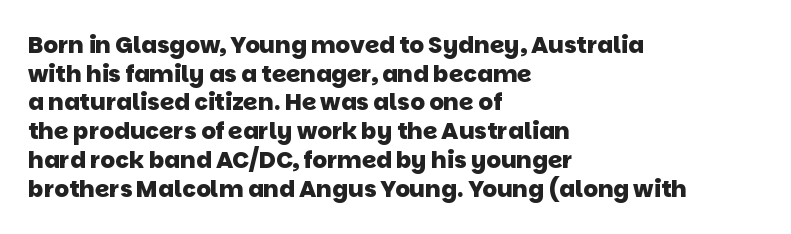
Notice how descenders clear the ascenders below comfortably — that's standard leading. The tracking reads as untouched default to a designer's eye. Stroke thickness is high; the sample reads as a true bold. Descenders hang freely into open space.
